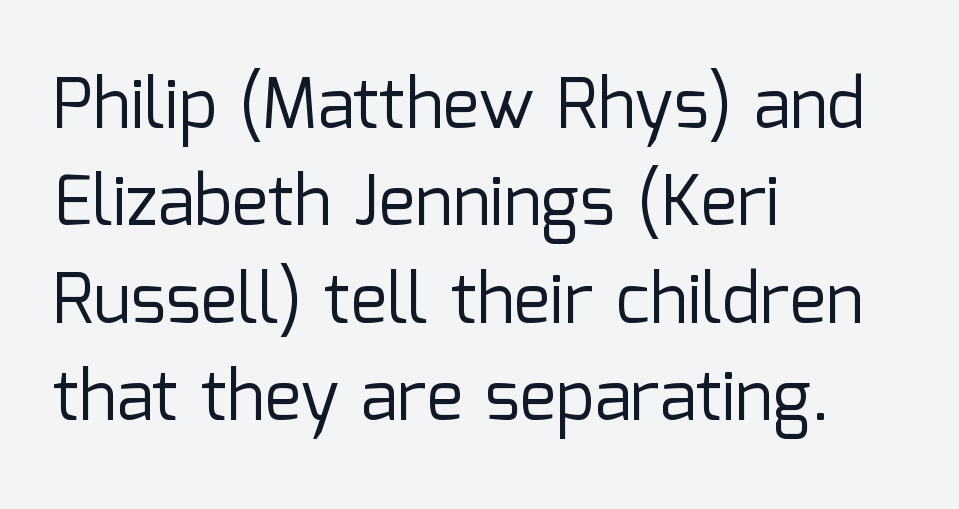
Q: Is the text bold? A: No.
Q: Is the text italic (slanted)? A: No, it is upright.
Q: Is the typeface a serif or a sans-serif typeface? A: Sans-serif.
Q: Is the text underlined? A: No.
Q: How is the paragraph aligned? A: Left-aligned.
Q: Is the spacing between letters normal or unusually wide? A: Normal.
Q: Is the spacing between lines tight, normal or loose? A: Normal.
Q: Width (condensed, normal, or wide)? A: Normal.
Q: Stroke contrast? A: Low.
Q: x-height? A: Medium.
Q: Monospaced? A: No.
